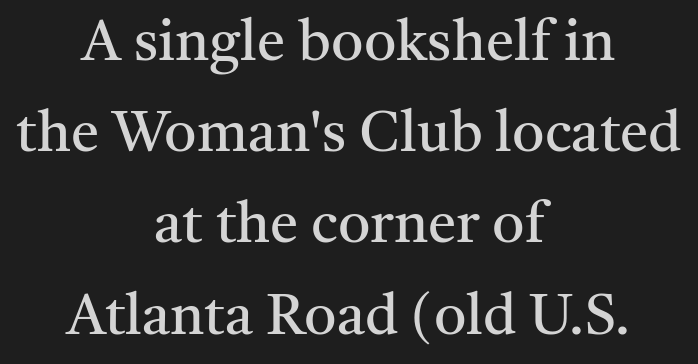
The image shows 57 px regular-weight serif type, upright; set centered, normal line spacing (1.6x), normal letter spacing, not underlined; medium stroke contrast and a medium x-height.
